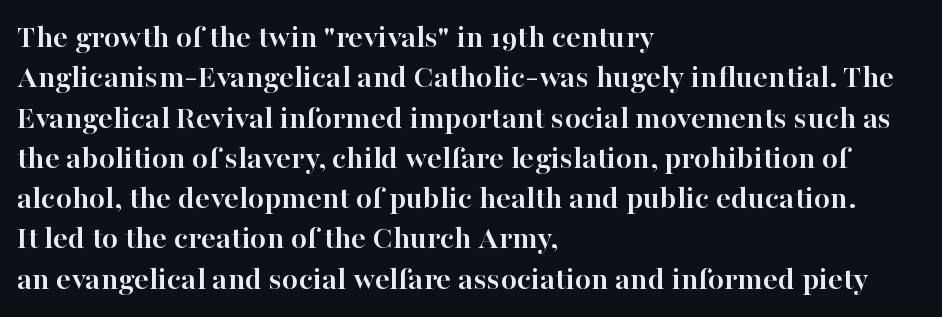
Is this a fixed-width face? No — the glyphs have proportional, varying widths. Set as a true bold cut, around the 700 mark. The face used here is seriffed, in the tradition of book romans. Left-aligned paragraph, ragged on the right.
